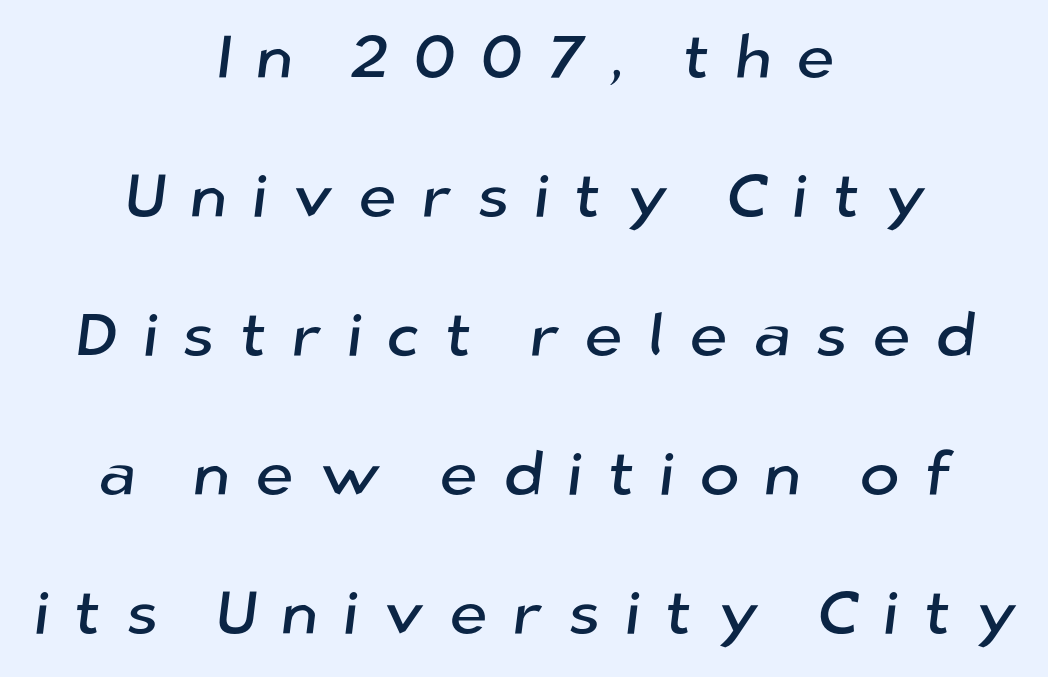
A typesetter would call this leading open, well beyond the default. The face used here is a sans, in the tradition of grotesques and geometrics. Is this a fixed-width face? No — the glyphs have proportional, varying widths. Characters follow at a spacing far wider than the type designer built in.
